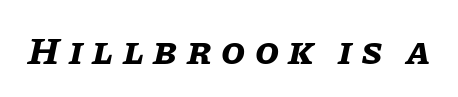
The image shows 39 px bold type, italic (leaning right); set unusually wide letter spacing (+0.24 em), not underlined; low stroke contrast and a large x-height.
